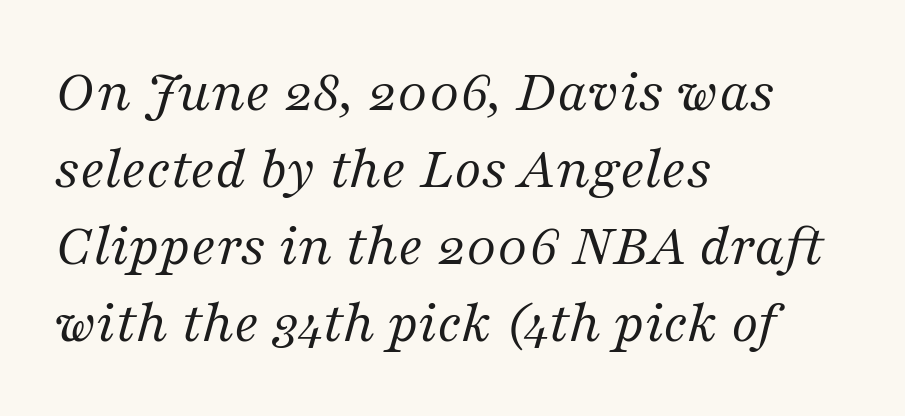
Q: Is the text bold? A: No.
Q: Is the text italic (slanted)? A: Yes, it leans right by about 16 degrees.
Q: Is the typeface a serif or a sans-serif typeface? A: Serif.
Q: Is the text underlined? A: No.
Q: How is the paragraph aligned? A: Left-aligned.
Q: Is the spacing between letters normal or unusually wide? A: Normal.
Q: Is the spacing between lines tight, normal or loose? A: Normal.
Q: Width (condensed, normal, or wide)? A: Normal.
Q: Stroke contrast? A: Medium.
Q: x-height? A: Medium.
Q: Monospaced? A: No.
